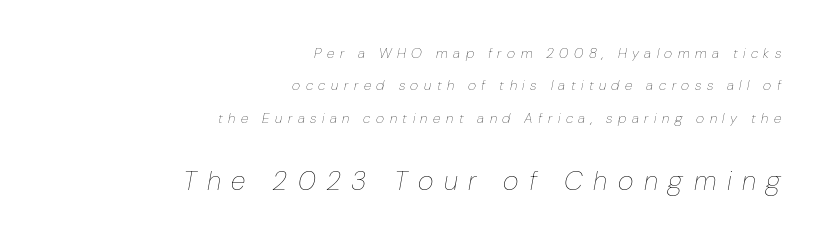
The image shows 27 px text type, italic (leaning right); set right-aligned, loose line spacing (2.31x), unusually wide letter spacing (+0.39 em), not underlined; the second (bottom) block is 1.93x larger.
